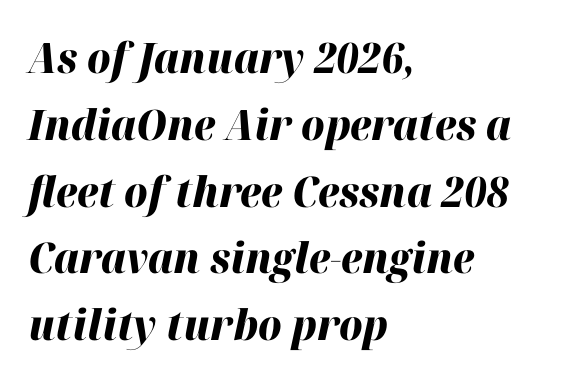
Q: Is the text bold? A: Yes.
Q: Is the text italic (slanted)? A: Yes, it leans right by about 12 degrees.
Q: Is the text underlined? A: No.
Q: How is the paragraph aligned? A: Left-aligned.
Q: Is the spacing between letters normal or unusually wide? A: Normal.
Q: Is the spacing between lines tight, normal or loose? A: Normal.
Q: Width (condensed, normal, or wide)? A: Normal.
Q: Stroke contrast? A: High.
Q: x-height? A: Medium.
Q: Monospaced? A: No.
